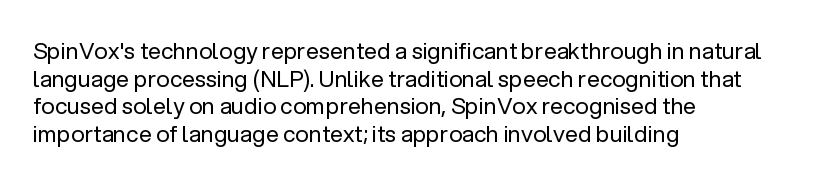
Q: Is the text bold? A: No.
Q: Is the text italic (slanted)? A: No, it is upright.
Q: Is the text underlined? A: No.
Q: How is the paragraph aligned? A: Left-aligned.
Q: Is the spacing between letters normal or unusually wide? A: Normal.
